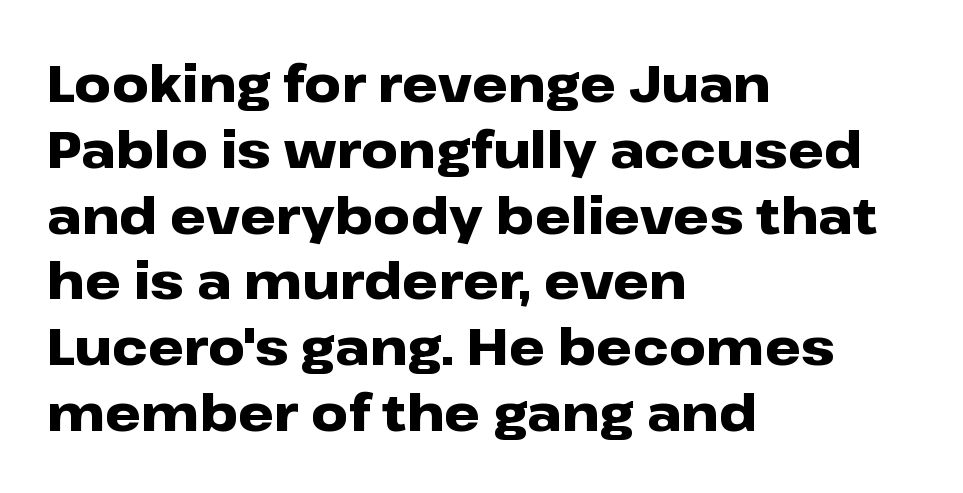
Q: Is the text bold? A: Yes.
Q: Is the text italic (slanted)? A: No, it is upright.
Q: Is the typeface a serif or a sans-serif typeface? A: Sans-serif.
Q: Is the text underlined? A: No.
Q: How is the paragraph aligned? A: Left-aligned.
Q: Is the spacing between letters normal or unusually wide? A: Normal.
Q: Is the spacing between lines tight, normal or loose? A: Normal.
Q: Width (condensed, normal, or wide)? A: Wide.
Q: Stroke contrast? A: Low.
Q: x-height? A: Medium.
Q: Monospaced? A: No.
